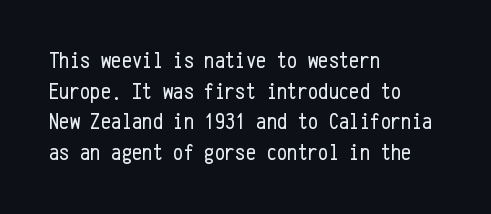
Vertical spacing — default. The text block is weighted toward the left margin, trailing off unevenly rightward. The baseline area is clear. These lines keep a tight, regular rhythm from letter to letter. No extra ink here — the face is not bold.
